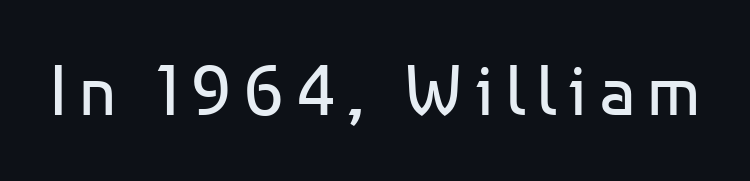
{"serif": "no", "italic": "no", "bold": "no", "weight": "regular", "width": "normal", "stroke_contrast": "low", "x_height": "medium", "monospaced": "no", "underline": "no", "glyph_px": 71}
